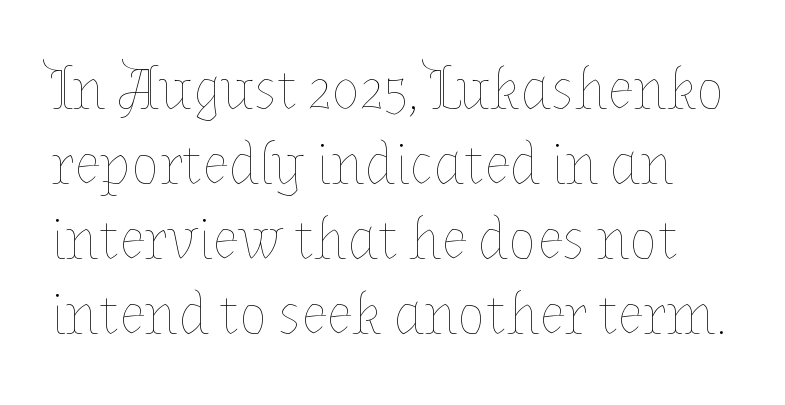
The image shows 59 px thin type, upright; set normal line spacing (1.27x), normal letter spacing, not underlined; low stroke contrast and a medium x-height.
